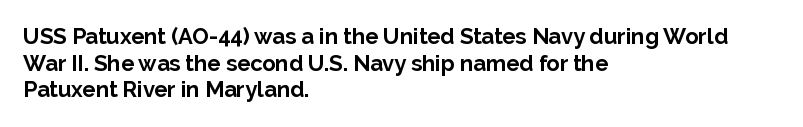
Which margin do the lines hug? The left one — the right edge is uneven. Weight check: bold — yes, fully. Tracking here is standard; glyphs follow each other at the usual distance. Unlike italic type, these characters show no tilt at all. Just letters on the line, the space beneath them empty.
